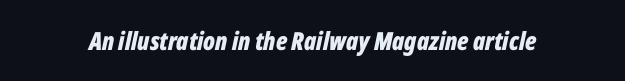
Letters rest on an invisible, unmarked baseline. Compared with typical body copy, the letter spacing here is the same. Rendered with sloped, italic letterforms. Students, this is bold: see how much ink each stroke carries.
